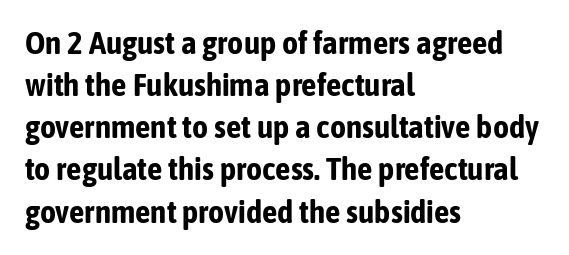
Are there feet on the stems? There aren't — it's a sans. Default kerning and tracking; the words read as compact shapes. Students, this is bold: see how much ink each stroke carries. Vertical strokes here are truly vertical. Spacing verdict: proportional, widths tailored to each character. Notice how the passage keeps a crisp vertical edge on the left only.
